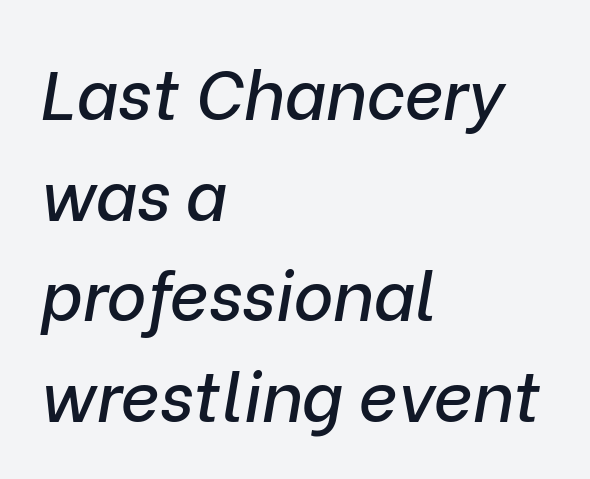
One-word summary of the alignment: left. Looks like regular typesetting: each glyph gets only the width it needs. Nothing unusual about the tracking: characters are spaced as the font intends. Anything drawn beneath the words? Only blank space. Students, observe: this is what conventionally led text looks like.
